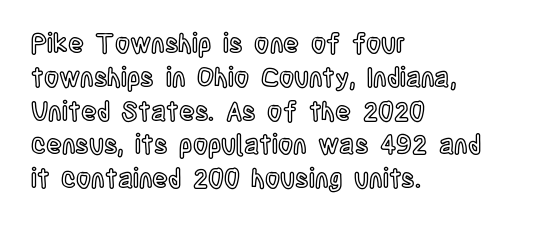
The image shows 26 px text type, upright; set left-aligned, normal line spacing (1.3x), normal letter spacing, not underlined.
